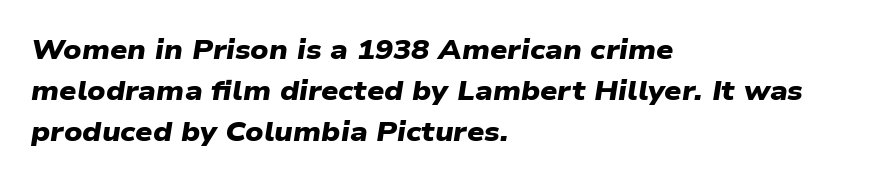
The image shows 27 px bold type; set left-aligned, normal line spacing (1.52x), normal letter spacing, not underlined.
